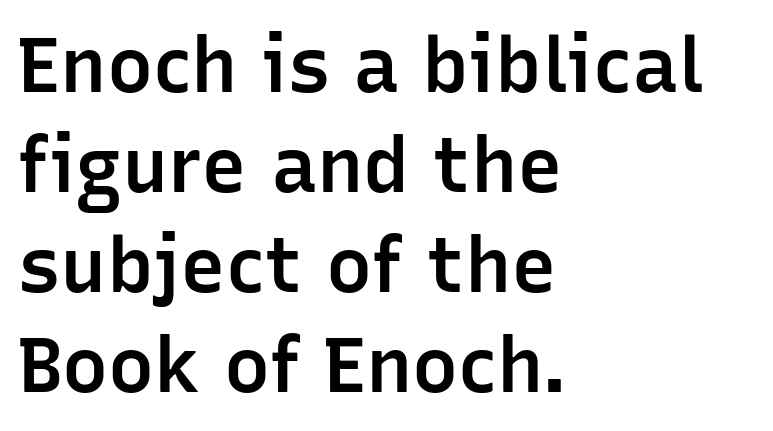
Q: Is the text bold? A: Semi-bold.
Q: Is the text italic (slanted)? A: No, it is upright.
Q: Is the typeface a serif or a sans-serif typeface? A: Sans-serif.
Q: Is the text underlined? A: No.
Q: How is the paragraph aligned? A: Left-aligned.
Q: Is the spacing between letters normal or unusually wide? A: Normal.
Q: Is the spacing between lines tight, normal or loose? A: Normal.
Q: Width (condensed, normal, or wide)? A: Normal.
Q: Stroke contrast? A: Low.
Q: x-height? A: Medium.
Q: Monospaced? A: No.
